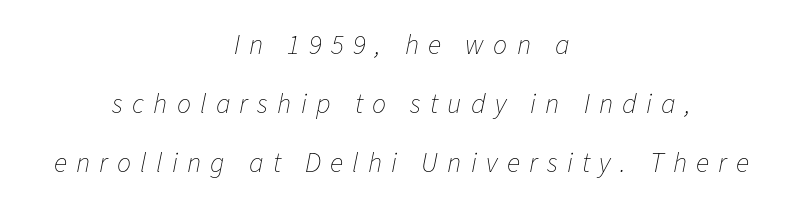
The image shows 28 px thin type, italic (leaning right); set centered, loose line spacing (2.1x), unusually wide letter spacing (+0.33 em), not underlined; low stroke contrast and a medium x-height.
